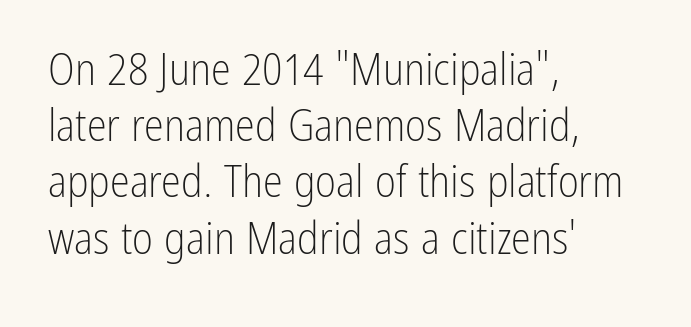
Q: Is the text bold? A: No.
Q: Is the text italic (slanted)? A: No, it is upright.
Q: Is the typeface a serif or a sans-serif typeface? A: Sans-serif.
Q: Is the text underlined? A: No.
Q: How is the paragraph aligned? A: Left-aligned.
Q: Is the spacing between letters normal or unusually wide? A: Normal.
Q: Is the spacing between lines tight, normal or loose? A: Normal.
Q: Width (condensed, normal, or wide)? A: Condensed.
Q: Stroke contrast? A: Low.
Q: x-height? A: Medium.
Q: Monospaced? A: No.
